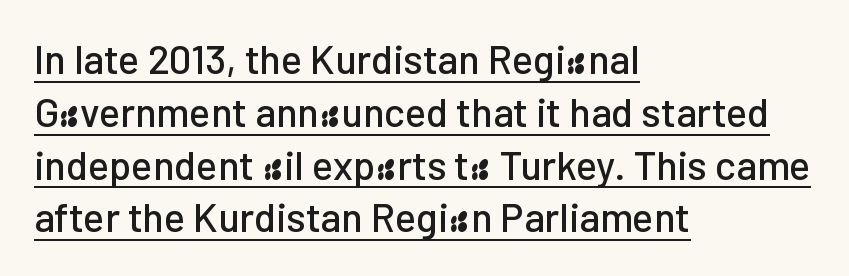
The image shows 40 px sans-serif type, upright; set left-aligned, normal line spacing (1.32x), normal letter spacing, underlined; low stroke contrast and a medium x-height.
